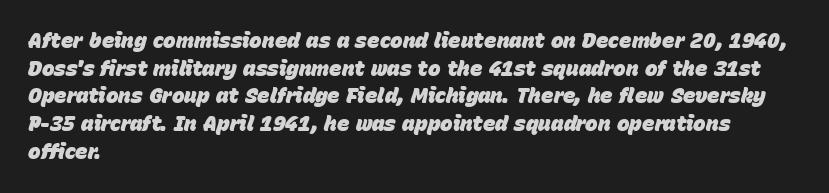
Emphasis-style slanted type is in use. Look at the stroke-to-counter ratio: heavy, a bold. How would I describe the line gaps? Plain and ordinary. Leftover space on each line is placed entirely after the last word. The zone under the glyphs is completely vacant. The tracking reads as untouched default to a designer's eye.
